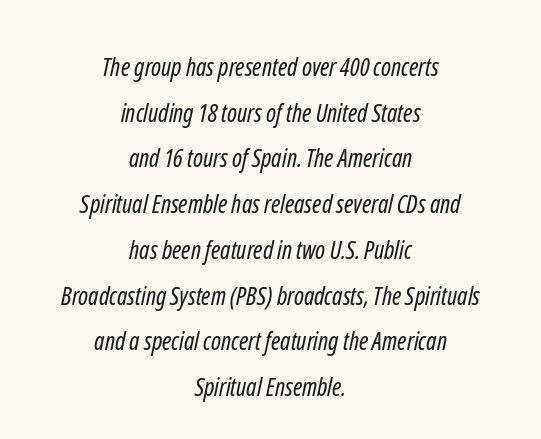
Q: Is the text bold? A: No.
Q: Is the text underlined? A: No.
Q: How is the paragraph aligned? A: Centered.
Q: Is the spacing between letters normal or unusually wide? A: Normal.
